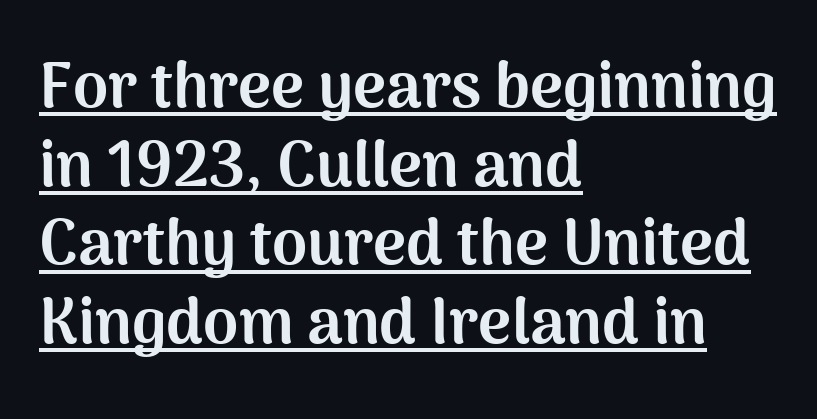
The image shows 63 px bold sans-serif type, upright; set left-aligned, normal line spacing (1.25x), normal letter spacing, underlined; medium stroke contrast and a medium x-height.
